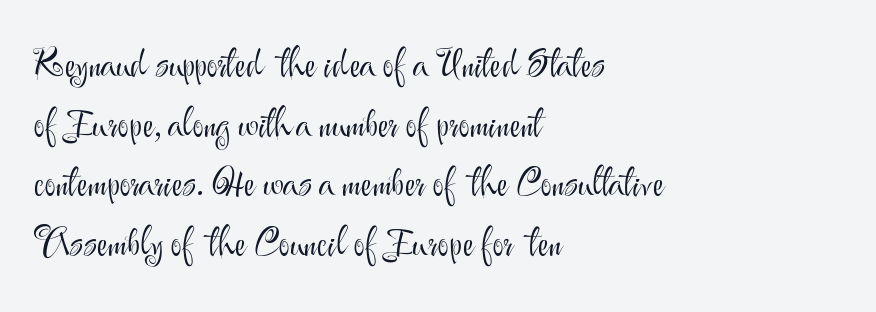
Teacher's note: observe the even left margin — that is flush-left alignment. The gap between lines stays unmarked. The strokes carry an ordinary text weight at most. A normal amount of white space separates one row of letters from the next. Compared with typical body copy, the letter spacing here is the same.
